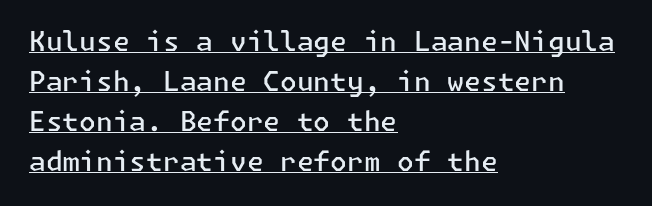
{"italic": "no", "bold": "semi", "underline": "yes", "align": "left", "line_spacing": "normal", "line_spacing_ratio": 1.48, "letter_spacing": "normal", "letter_spacing_em": 0.0, "glyph_px": 27}
